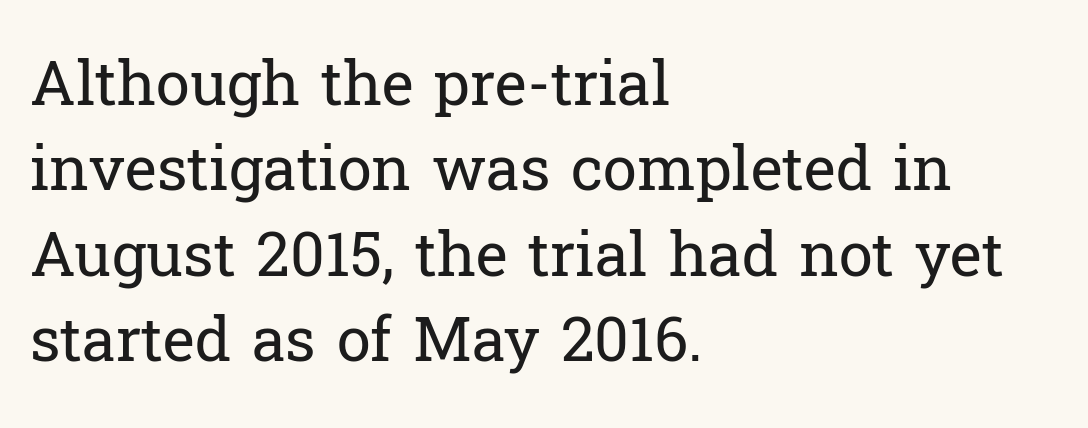
Q: Is the text bold? A: No.
Q: Is the text italic (slanted)? A: No, it is upright.
Q: Is the typeface a serif or a sans-serif typeface? A: Serif.
Q: Is the text underlined? A: No.
Q: How is the paragraph aligned? A: Left-aligned.
Q: Is the spacing between letters normal or unusually wide? A: Normal.
Q: Is the spacing between lines tight, normal or loose? A: Normal.
Q: Width (condensed, normal, or wide)? A: Normal.
Q: Stroke contrast? A: Low.
Q: x-height? A: Medium.
Q: Monospaced? A: No.
